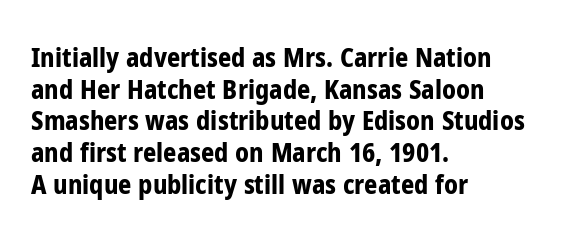
The image shows 26 px bold type, upright; set left-aligned, line spacing 1.22x, normal letter spacing, not underlined.
